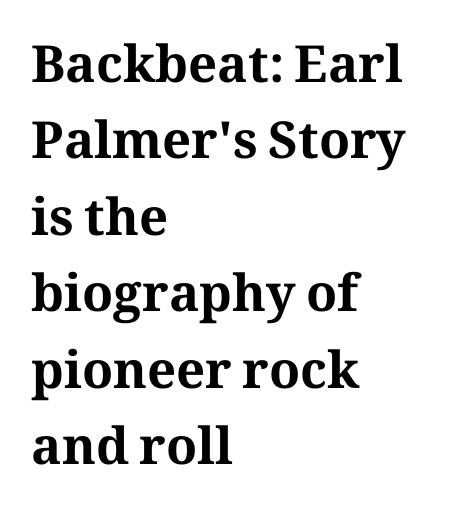
The image shows 51 px bold serif type, upright; set left-aligned, normal line spacing (1.5x), normal letter spacing, not underlined; medium stroke contrast and a medium x-height.
